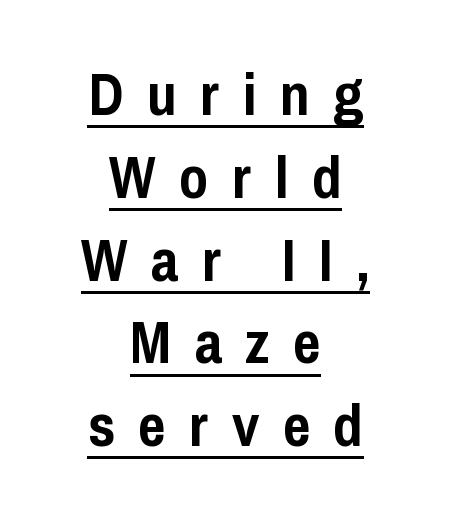
The image shows 60 px semibold, condensed sans-serif type, upright; set centered, normal line spacing (1.38x), unusually wide letter spacing (+0.39 em), underlined; low stroke contrast and a medium x-height.
